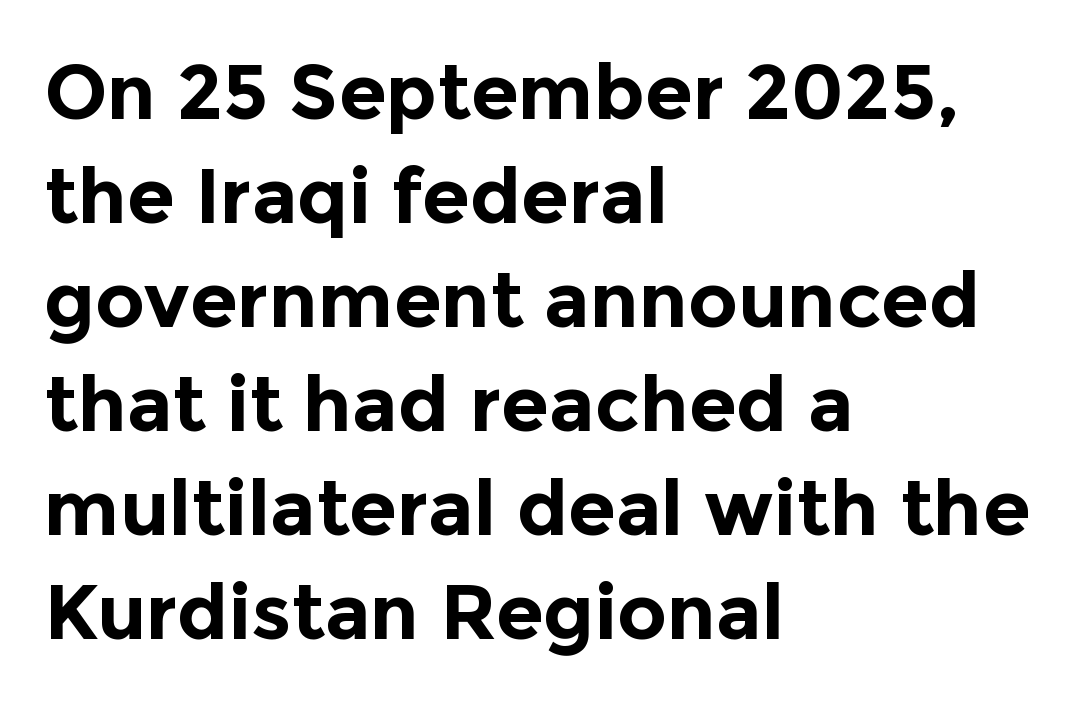
{"serif": "no", "italic": "no", "bold": "yes", "weight": "bold", "width": "normal", "x_height": "medium", "monospaced": "no", "underline": "no", "align": "left", "line_spacing": "normal", "line_spacing_ratio": 1.35, "letter_spacing": "normal", "letter_spacing_em": 0.0, "glyph_px": 77}
